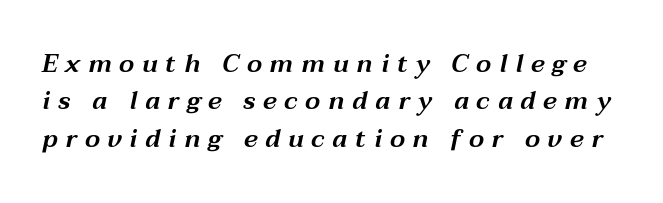
The image shows 25 px text type, italic (leaning right); set normal line spacing (1.5x), unusually wide letter spacing (+0.31 em), not underlined.
